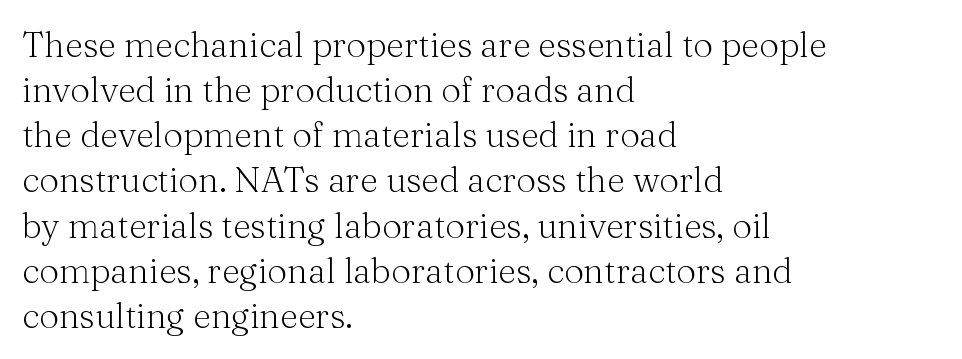
Q: Is the text bold? A: No.
Q: Is the text italic (slanted)? A: No, it is upright.
Q: Is the typeface a serif or a sans-serif typeface? A: Serif.
Q: Is the text underlined? A: No.
Q: How is the paragraph aligned? A: Left-aligned.
Q: Is the spacing between letters normal or unusually wide? A: Normal.
Q: Is the spacing between lines tight, normal or loose? A: Normal.
Q: Width (condensed, normal, or wide)? A: Normal.
Q: Stroke contrast? A: Medium.
Q: x-height? A: Medium.
Q: Monospaced? A: No.
